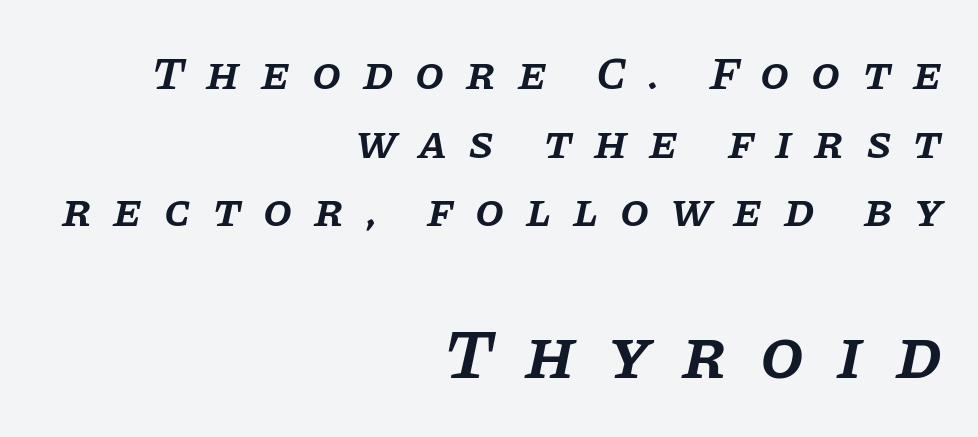
The image shows 71 px semibold serif type, italic (leaning right); set right-aligned, normal line spacing (1.46x), unusually wide letter spacing (+0.46 em), not underlined; the second (bottom) block is 1.51x larger; low stroke contrast and a large x-height.
